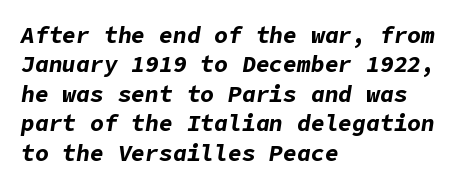
Is the block centered? No — it sits flush against the left margin. You'd pick this weight for a headline — it's a proper bold. An italicized treatment has been applied to the whole sample. Reading down the column, the eye jumps a familiar distance to each next line.
